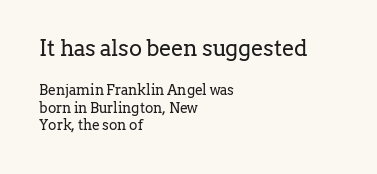
The image shows 22 px text type, upright; set left-aligned, normal line spacing (1.25x), normal letter spacing, not underlined; the first (top) block is 1.57x larger.
